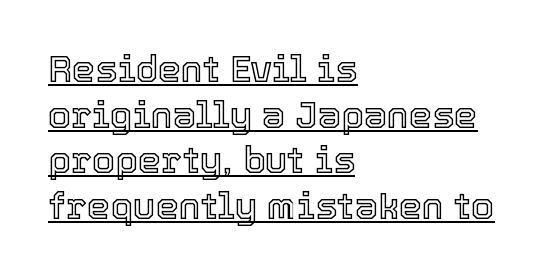
{"italic": "no", "width": "normal", "x_height": "medium", "monospaced": "no", "underline": "yes", "align": "left", "line_spacing_ratio": 1.23, "letter_spacing": "normal", "letter_spacing_em": 0.0, "glyph_px": 37}
